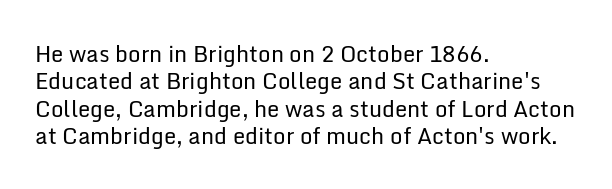
The image shows 22 px text type, upright; set left-aligned, line spacing 1.24x, normal letter spacing, not underlined.
